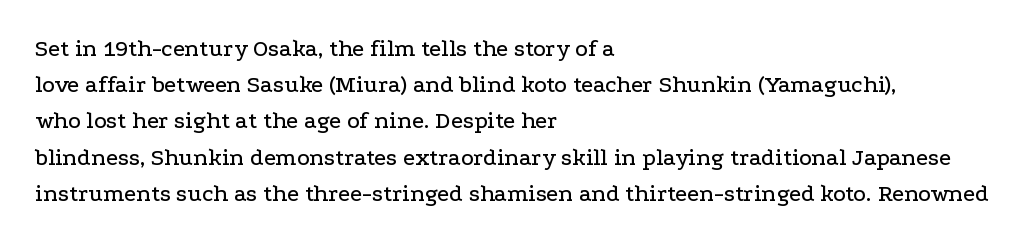
Q: Is the text italic (slanted)? A: No, it is upright.
Q: Is the text underlined? A: No.
Q: How is the paragraph aligned? A: Left-aligned.
Q: Is the spacing between letters normal or unusually wide? A: Normal.
Q: Is the spacing between lines tight, normal or loose? A: Normal.
